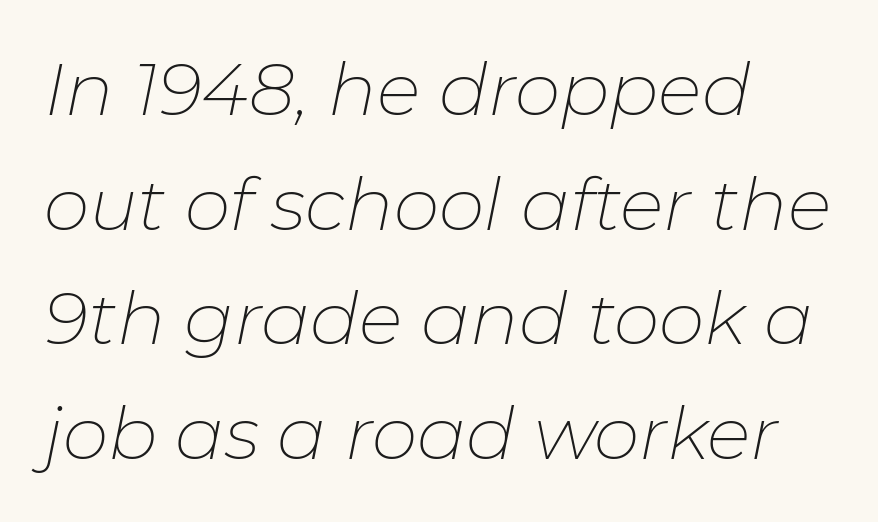
The image shows 73 px thin type, italic (leaning right); set left-aligned, normal line spacing (1.57x), normal letter spacing, not underlined; low stroke contrast and a medium x-height.
